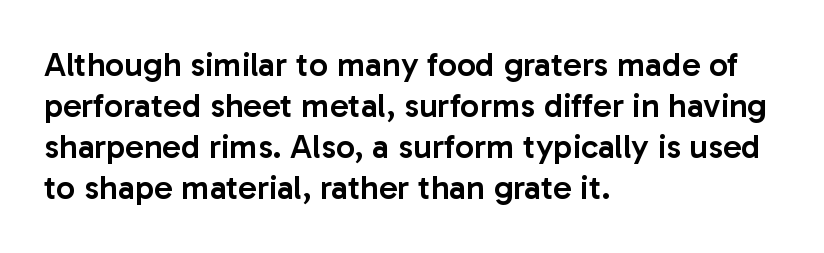
Serif or sans? Sans — the stroke terminals are bare. A clean baseline with only descenders dipping below it. These lines are rendered in a variable-pitch font. Words appear dense and cohesive because spacing is normal.
